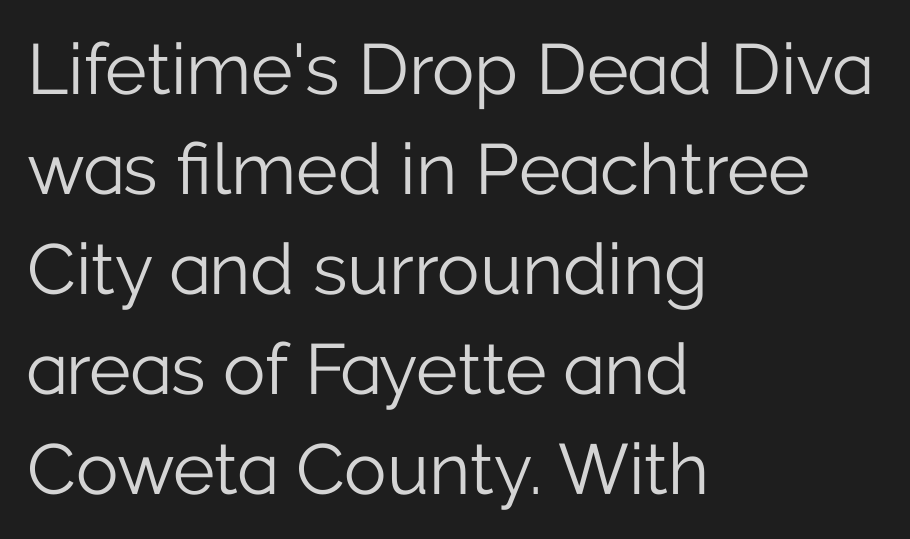
The image shows 71 px light sans-serif type, upright; set left-aligned, normal line spacing (1.41x), normal letter spacing, not underlined; low stroke contrast and a medium x-height.
